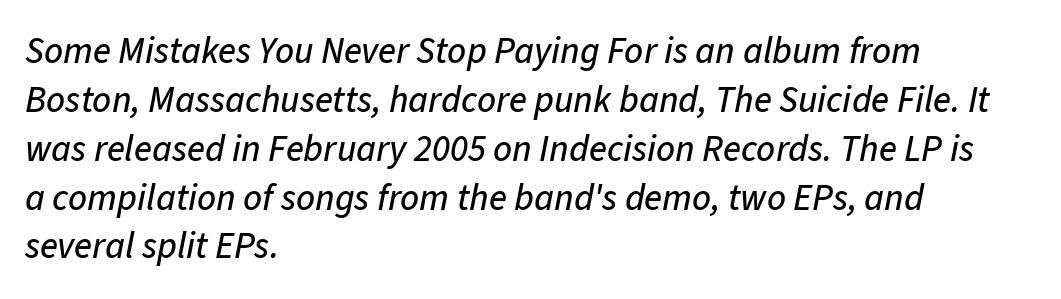
This sample is left-justified, so line endings fall wherever the words run out. Leading matches the norm, producing a regular column. Is this a fixed-width face? No — the glyphs have proportional, varying widths. You can tell it's italic because the verticals aren't actually vertical. A clean baseline with only descenders dipping below it.
